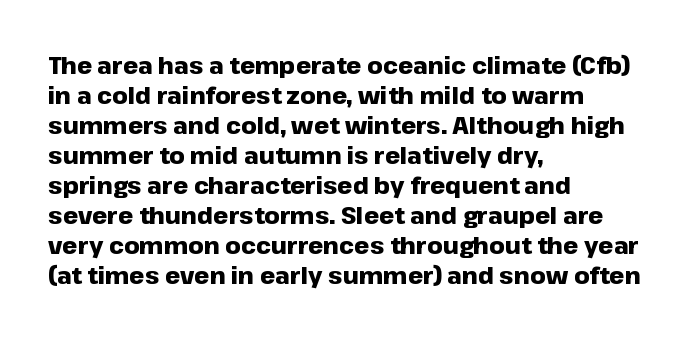
Q: Is the text bold? A: Yes.
Q: Is the text italic (slanted)? A: No, it is upright.
Q: Is the text underlined? A: No.
Q: How is the paragraph aligned? A: Left-aligned.
Q: Is the spacing between letters normal or unusually wide? A: Normal.
Q: Is the spacing between lines tight, normal or loose? A: Normal.
